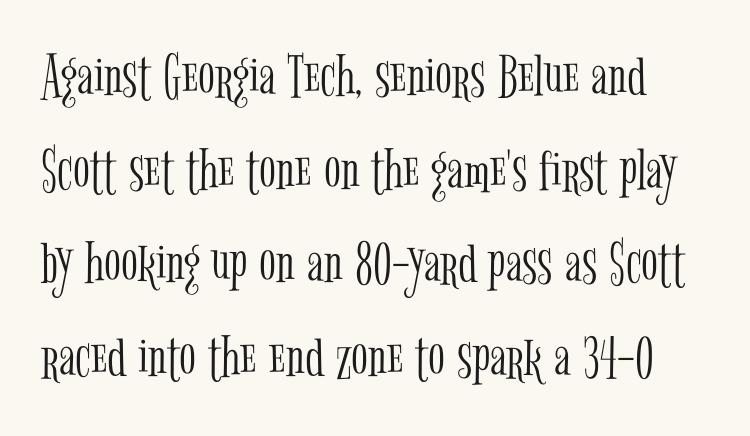
Q: Is the text bold? A: No.
Q: Is the text italic (slanted)? A: No, it is upright.
Q: Is the typeface a serif or a sans-serif typeface? A: Serif.
Q: Is the text underlined? A: No.
Q: Is the spacing between letters normal or unusually wide? A: Normal.
Q: Is the spacing between lines tight, normal or loose? A: Normal.
Q: Width (condensed, normal, or wide)? A: Condensed.
Q: Stroke contrast? A: Low.
Q: x-height? A: Medium.
Q: Monospaced? A: No.
